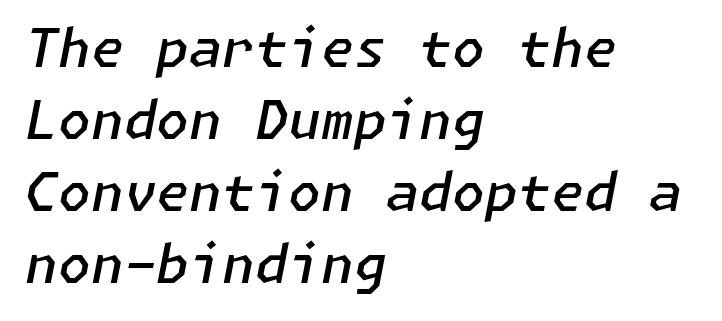
This block has exactly the height ordinary leading produces. Stroke thickness is moderately raised; the sample reads as semibold. The lettering tilts uniformly, giving the passage an italic look. Characters follow at the spacing the type designer built in.
